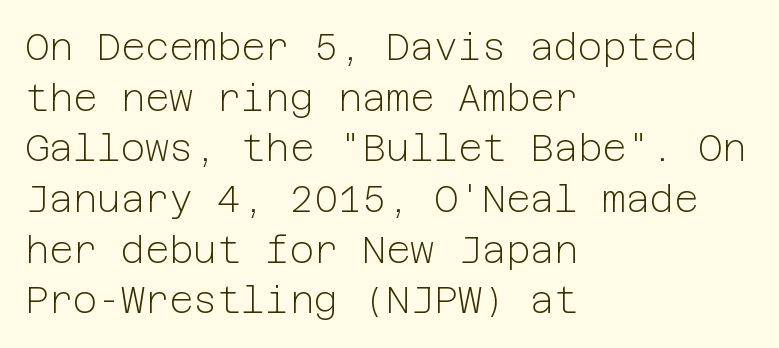
The image shows 37 px light sans-serif type, upright; set left-aligned, normal line spacing (1.37x), normal letter spacing, not underlined; low stroke contrast and a medium x-height.
